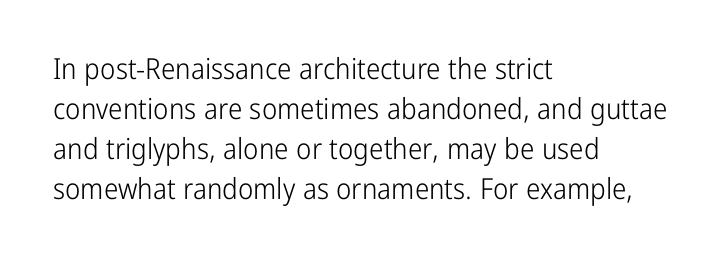
The image shows 29 px light, condensed sans-serif type, upright; set left-aligned, normal line spacing (1.38x), normal letter spacing, not underlined; low stroke contrast and a medium x-height.
